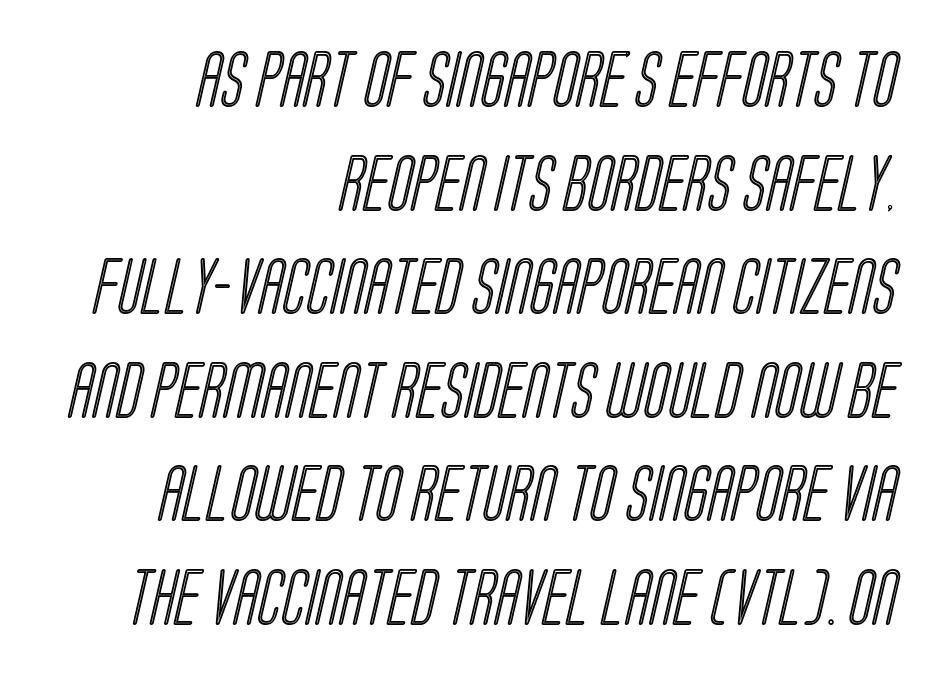
Q: Is the text underlined? A: No.
Q: How is the paragraph aligned? A: Right-aligned.
Q: Is the spacing between letters normal or unusually wide? A: Normal.
Q: Width (condensed, normal, or wide)? A: Condensed.
Q: x-height? A: Large.
Q: Monospaced? A: No.
